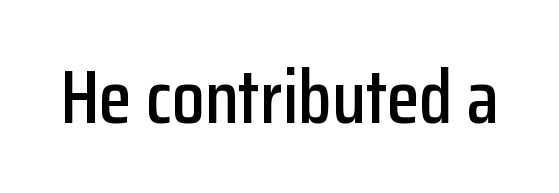
There is no visible air inserted between adjacent glyphs. Bare-footed words on every line. Ascenders rise straight up at ninety degrees. Typographically, this falls in the sans-serif category.
